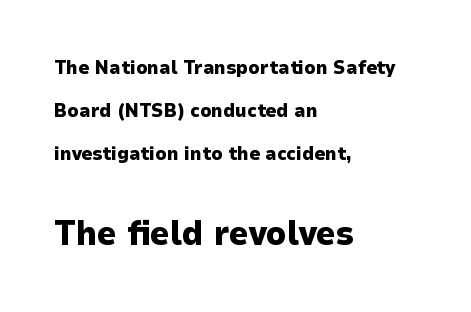
{"serif": "no", "italic": "no", "bold": "yes", "weight": "heavy", "width": "normal", "stroke_contrast": "low", "x_height": "medium", "monospaced": "no", "underline": "no", "align": "left", "line_spacing": "loose", "line_spacing_ratio": 2.26, "letter_spacing": "normal", "letter_spacing_em": 0.0, "larger_block": "second", "size_ratio": 1.79, "glyph_px": 34}
